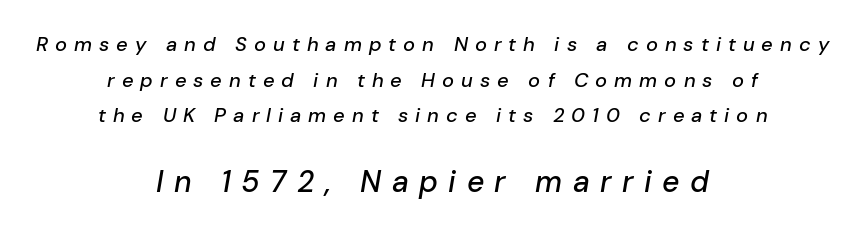
Q: Is the text italic (slanted)? A: Yes, it leans right by about 10 degrees.
Q: Is the text underlined? A: No.
Q: How is the paragraph aligned? A: Centered.
Q: Is the spacing between letters normal or unusually wide? A: Unusually wide.
Q: Which block of text is set in a larger size, the first (top) or the second (bottom)? A: The second (bottom) one.
Q: Width (condensed, normal, or wide)? A: Normal.
Q: Stroke contrast? A: Low.
Q: x-height? A: Medium.
Q: Monospaced? A: No.
